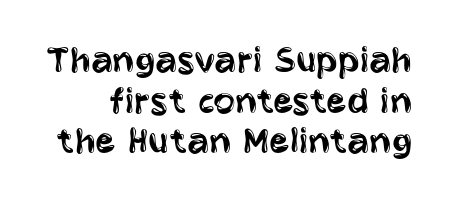
The image shows 41 px regular-weight, condensed sans-serif type, upright; set tight line spacing (0.99x), normal letter spacing, not underlined; low stroke contrast and a large x-height.
